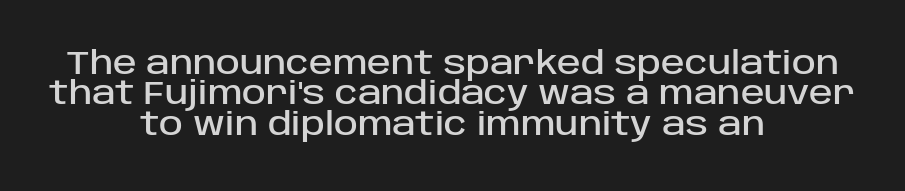
The designer went with a sans here, leaving each stem footless. No italicization has been applied; the sample stays upright. These lines are rendered in a variable-pitch font. Horizontal bands of white between lines are thin slivers. Short note: letters normally spaced.
